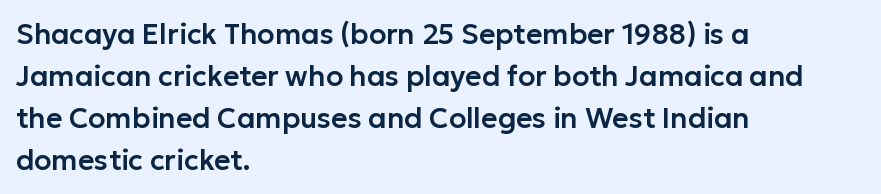
The image shows 28 px sans-serif type, upright; set left-aligned, normal line spacing (1.5x), normal letter spacing, not underlined; low stroke contrast and a medium x-height.
